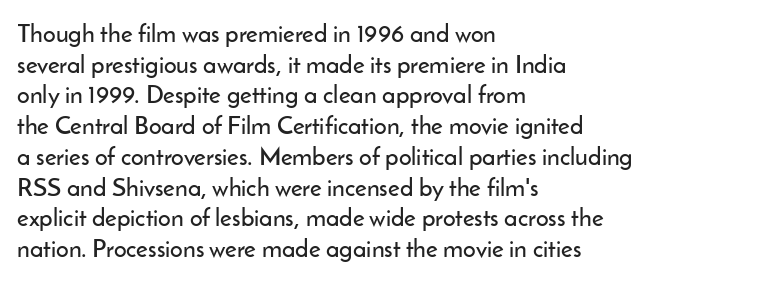
The image shows 25 px text type, upright; set left-aligned, line spacing 1.23x, normal letter spacing, not underlined.
